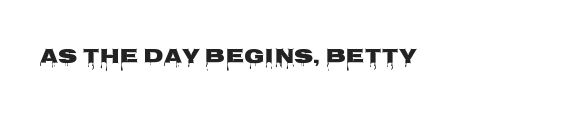
The image shows 21 px text type, upright; set normal letter spacing, not underlined.
